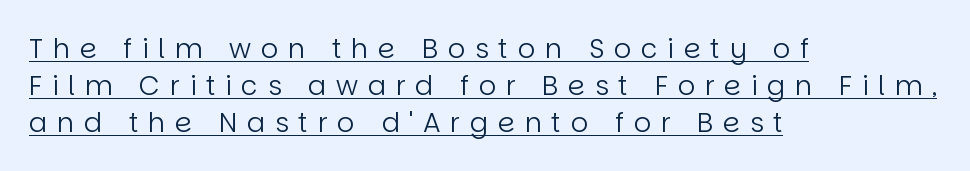
The image shows 27 px text type, upright; set left-aligned, normal line spacing (1.37x), unusually wide letter spacing (+0.36 em), underlined.
